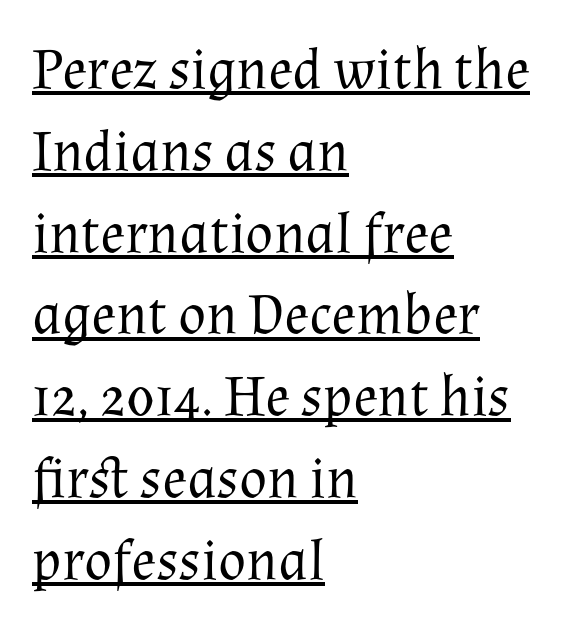
The image shows 58 px regular-weight serif type, upright; set left-aligned, normal line spacing (1.41x), normal letter spacing, underlined; medium stroke contrast and a medium x-height.
